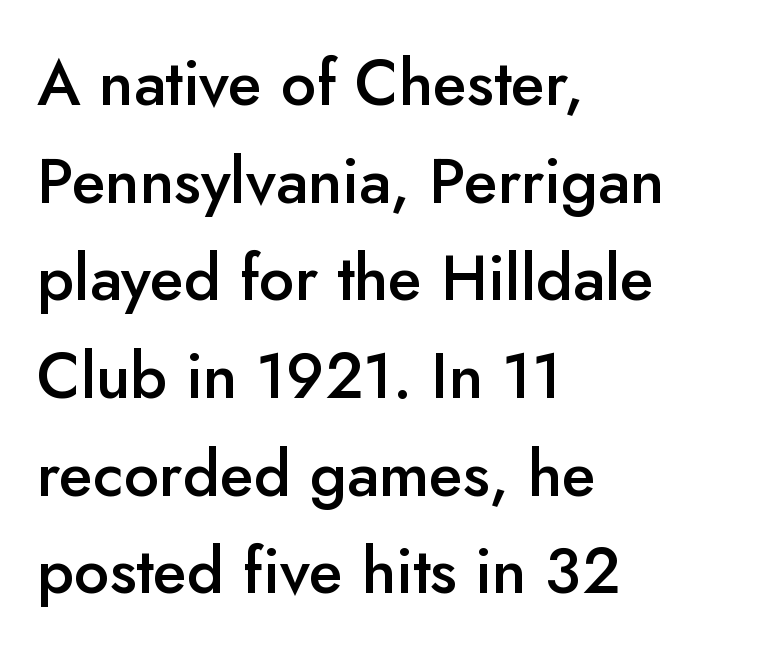
The type is set solid horizontally, with unmodified tracking. Vertical strokes here are truly vertical. The letters advance in unequal steps, a hallmark of proportional type. This sample keeps an unexceptional amount of space between lines. The characters display no serif detailing; their extremities are plain.
